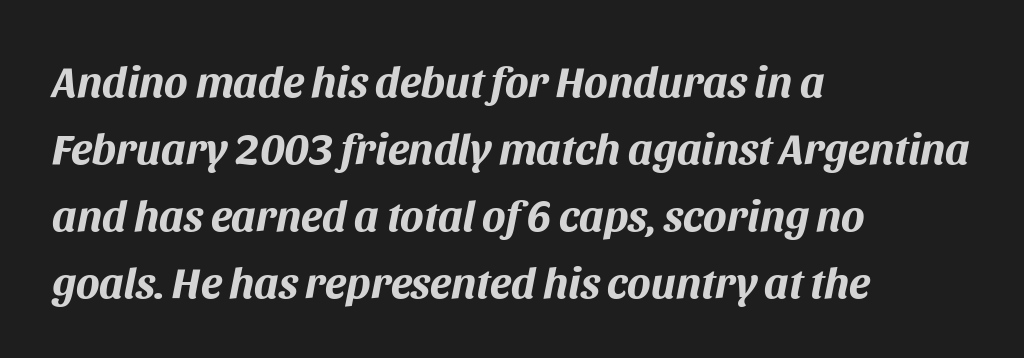
The image shows 44 px bold type, italic (leaning right); set left-aligned, normal line spacing (1.52x), normal letter spacing, not underlined; medium stroke contrast and a large x-height.
